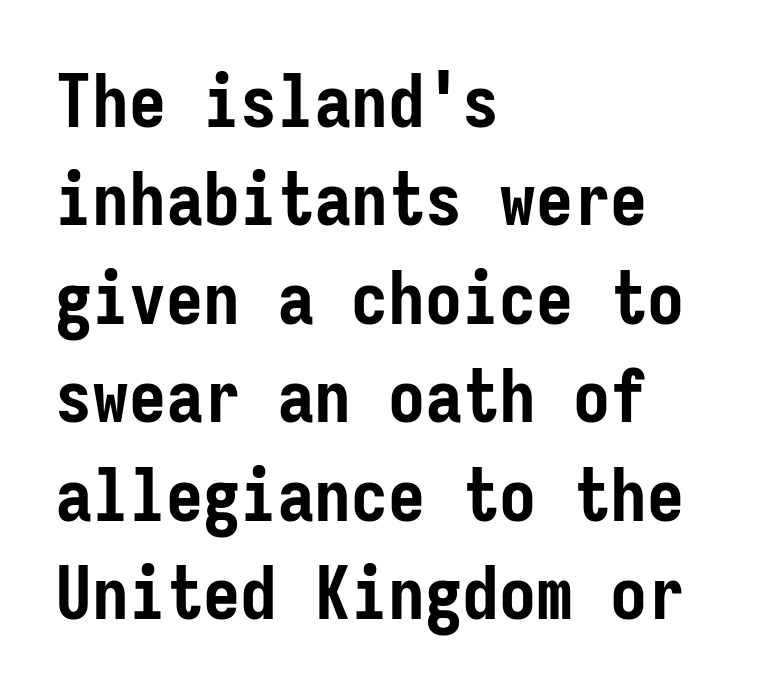
Q: Is the text bold? A: Yes.
Q: Is the text italic (slanted)? A: No, it is upright.
Q: Is the typeface a serif or a sans-serif typeface? A: Sans-serif.
Q: Is the text underlined? A: No.
Q: How is the paragraph aligned? A: Left-aligned.
Q: Is the spacing between letters normal or unusually wide? A: Normal.
Q: Is the spacing between lines tight, normal or loose? A: Normal.
Q: Width (condensed, normal, or wide)? A: Condensed.
Q: Stroke contrast? A: Low.
Q: x-height? A: Medium.
Q: Monospaced? A: Yes.
